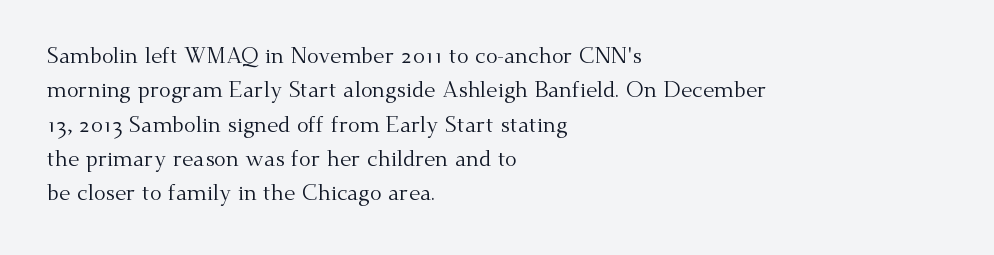
The specimen reads as upright at a glance. Is the stroke heavy? The answer is a plain regular-or-lighter. Clear beneath every line of the passage. Notice how descenders clear the ascenders below comfortably — that's standard leading.
